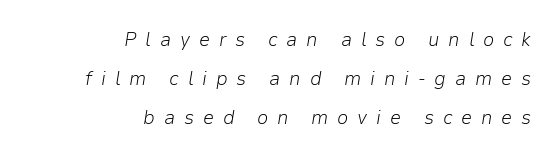
Q: Is the text bold? A: No.
Q: Is the text italic (slanted)? A: Yes, it leans right by about 9 degrees.
Q: Is the text underlined? A: No.
Q: How is the paragraph aligned? A: Right-aligned.
Q: Is the spacing between letters normal or unusually wide? A: Unusually wide.
Q: Is the spacing between lines tight, normal or loose? A: Loose.
